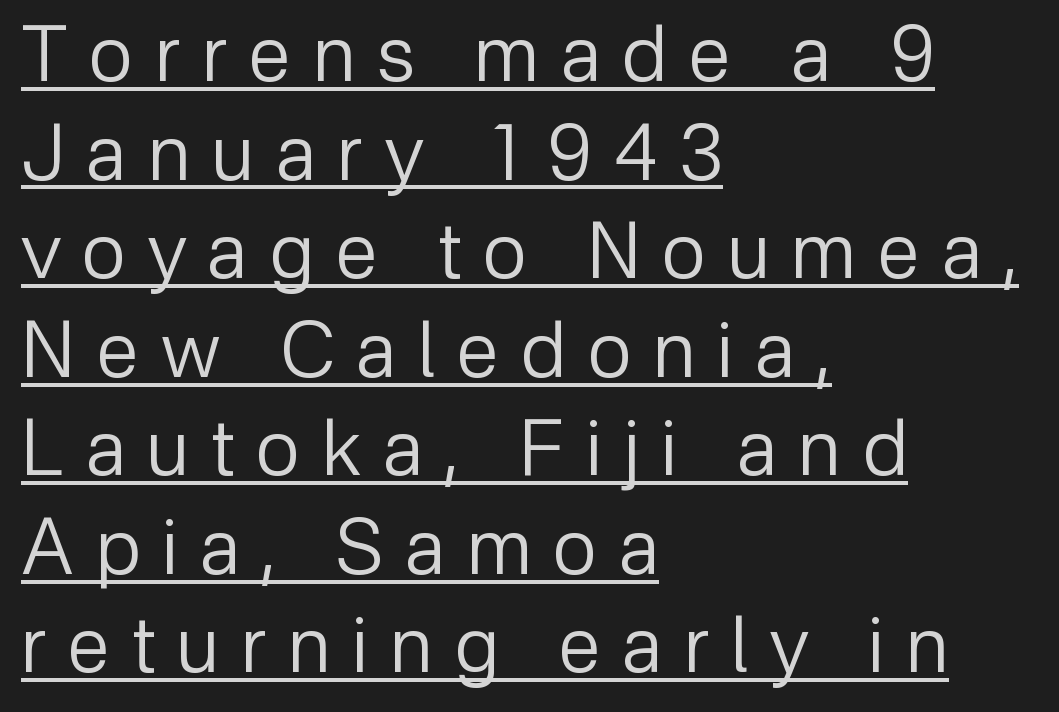
The image shows 77 px regular-weight sans-serif type, upright; set left-aligned, normal line spacing (1.28x), unusually wide letter spacing (+0.28 em), underlined; low stroke contrast and a medium x-height.
